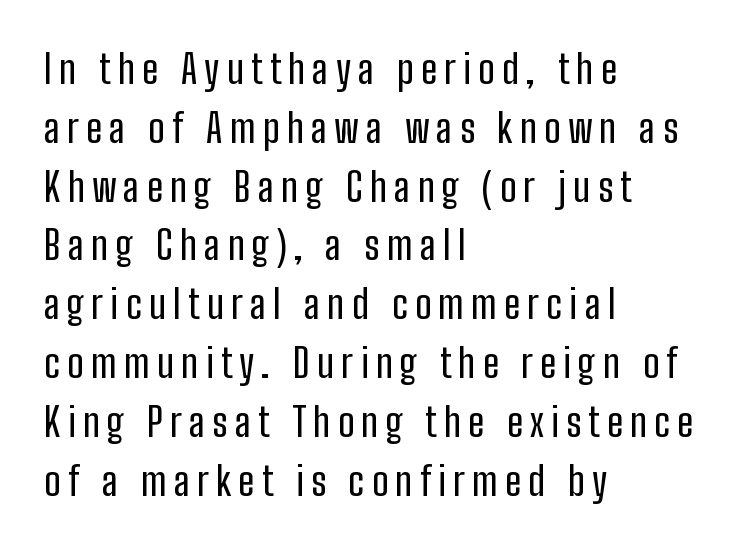
{"serif": "no", "italic": "no", "width": "condensed", "stroke_contrast": "low", "x_height": "medium", "monospaced": "no", "underline": "no", "align": "left", "line_spacing": "normal", "line_spacing_ratio": 1.47, "glyph_px": 40}
